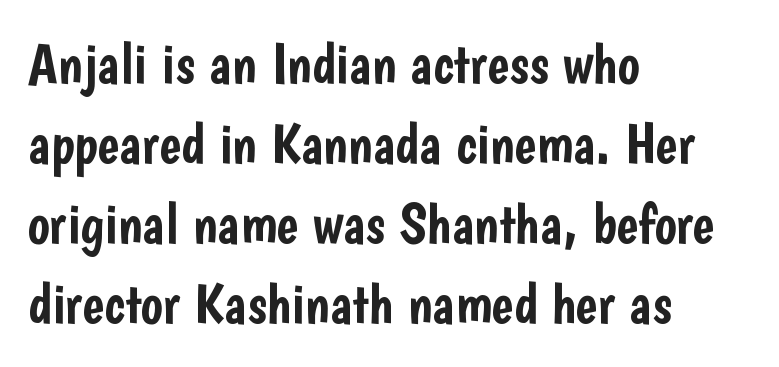
Does the copy run flush right? No — it runs flush left. Notice how descenders clear the ascenders below comfortably — that's standard leading. You could not count columns in this text — the font is proportionally spaced. The glyphs are unaccompanied by any horizontal stroke below them. Is the letter spacing exaggerated? No — it looks like the ordinary default. The lettering holds an erect, upright posture throughout.
